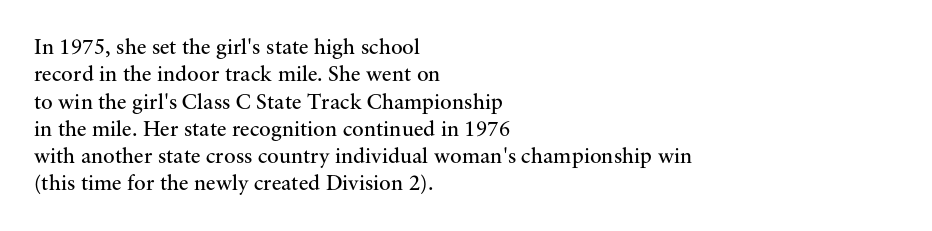
{"italic": "no", "bold": "no", "underline": "no", "align": "left", "line_spacing_ratio": 1.24, "letter_spacing": "normal", "letter_spacing_em": 0.0, "glyph_px": 22}
